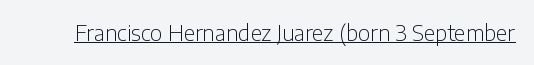
Q: Is the text bold? A: No.
Q: Is the text italic (slanted)? A: No, it is upright.
Q: Is the text underlined? A: Yes.
Q: Is the spacing between letters normal or unusually wide? A: Normal.
